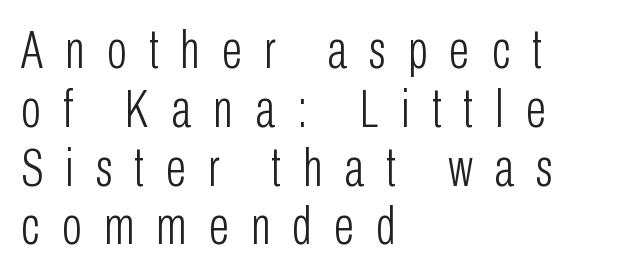
The image shows 53 px light, condensed sans-serif type, upright; set left-aligned, tight line spacing (1.11x), unusually wide letter spacing (+0.42 em), not underlined; low stroke contrast and a medium x-height.
